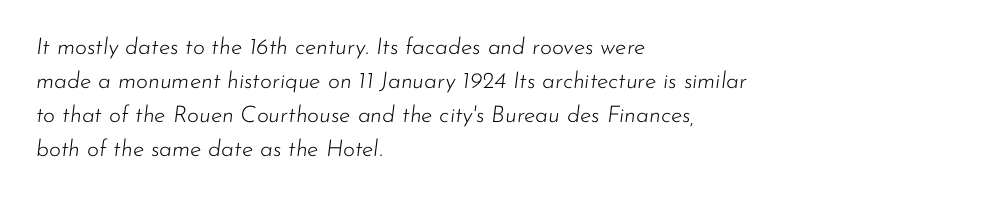
Descender tails drop into unmarked territory. Letter spacing: default. Compared with typical paragraphs, the rows here are spaced about the same. A classic flush-left, rag-right setting is used for this passage. It's the slanting kind of type. Is the stroke heavy? The answer is a plain regular-or-lighter.
